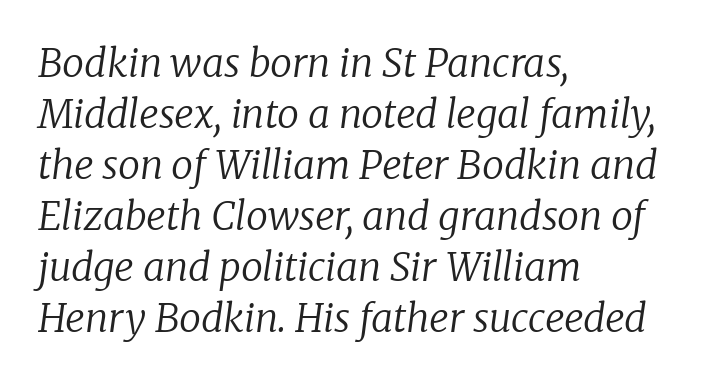
The image shows 39 px regular-weight serif type, italic (leaning right); set left-aligned, normal line spacing (1.31x), normal letter spacing, not underlined; low stroke contrast and a medium x-height.
